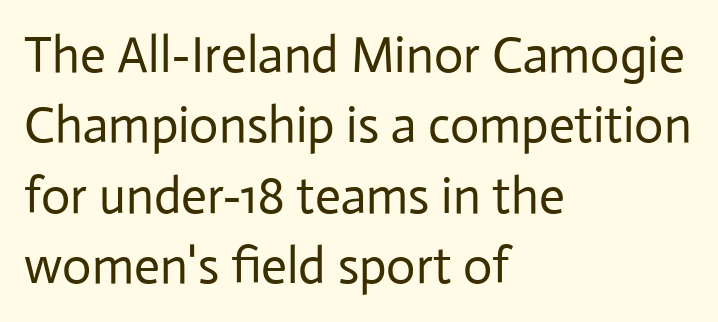
The image shows 51 px regular-weight sans-serif type, upright; set left-aligned, normal line spacing (1.38x), normal letter spacing, not underlined; low stroke contrast and a medium x-height.
